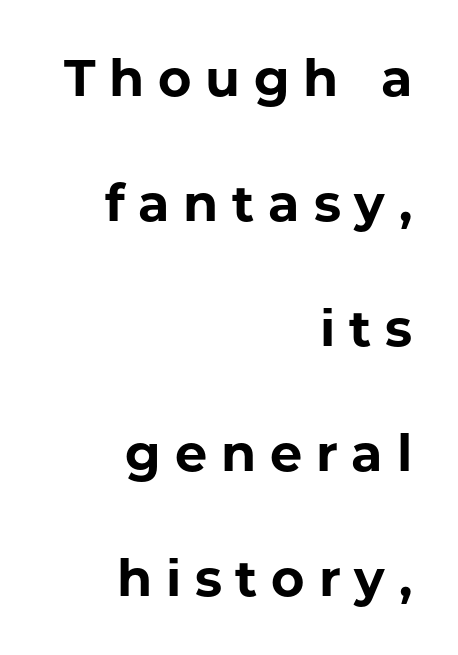
{"serif": "no", "italic": "no", "bold": "yes", "weight": "bold", "width": "normal", "stroke_contrast": "low", "x_height": "medium", "monospaced": "no", "underline": "no", "align": "right", "line_spacing": "loose", "line_spacing_ratio": 2.45, "letter_spacing": "wide", "letter_spacing_em": 0.27, "glyph_px": 51}
